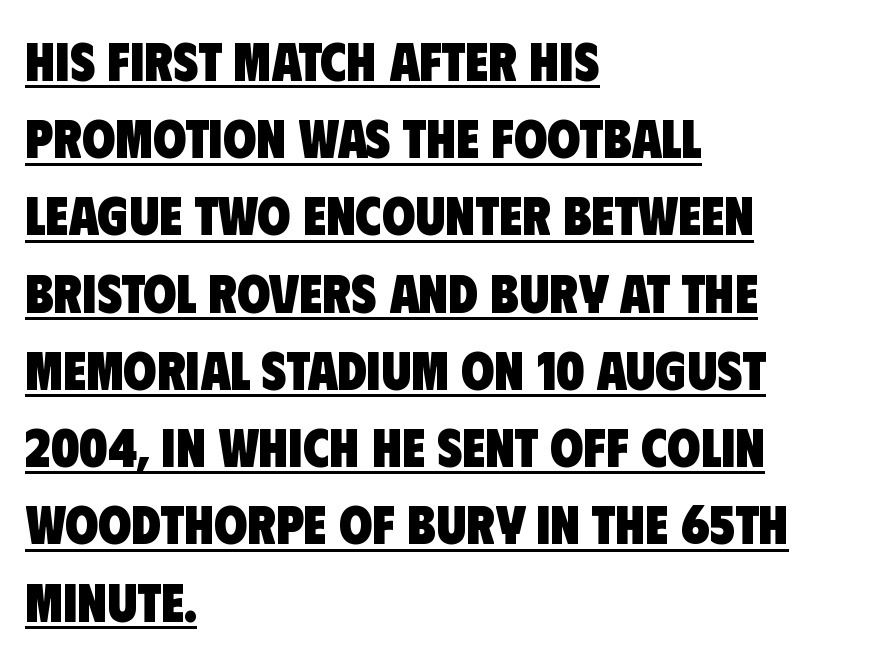
The image shows 54 px heavy, condensed sans-serif type; set left-aligned, normal line spacing (1.43x), normal letter spacing, underlined; low stroke contrast and a large x-height.
